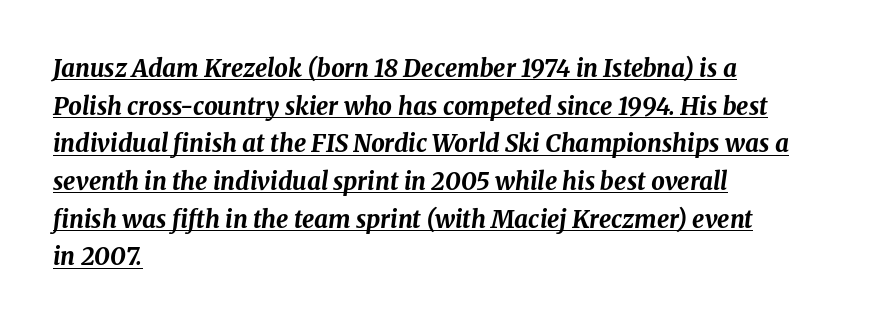
Strokes here are thick enough to call this a true bold. Short note: letters normally spaced. This sample uses an oblique cut, with every glyph tilted off the vertical. Underline: present. Vertical spacing — default. Is the block centered? No — it sits flush against the left margin.
